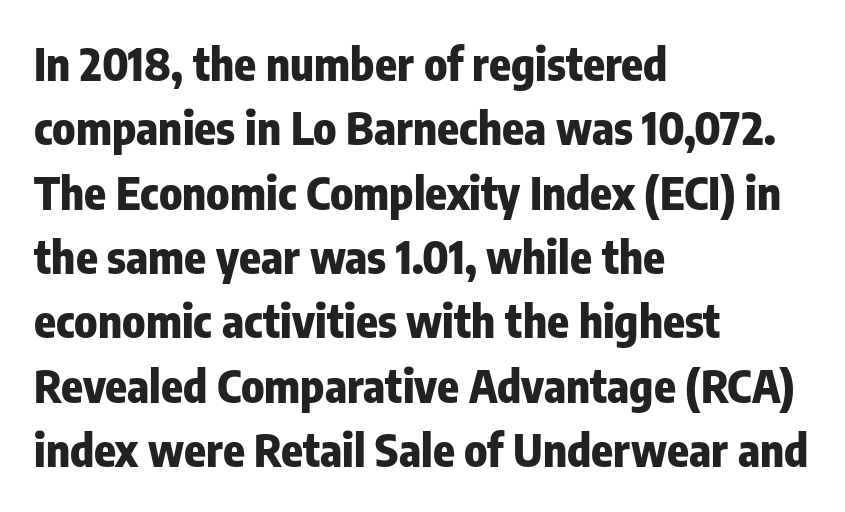
{"serif": "no", "italic": "no", "bold": "yes", "weight": "heavy", "width": "condensed", "stroke_contrast": "low", "x_height": "medium", "monospaced": "no", "underline": "no", "align": "left", "line_spacing": "normal", "line_spacing_ratio": 1.43, "letter_spacing": "normal", "letter_spacing_em": 0.0, "glyph_px": 45}
